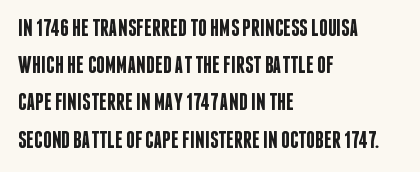
The image shows 24 px text type, upright; set left-aligned, normal line spacing (1.55x), normal letter spacing, not underlined.
